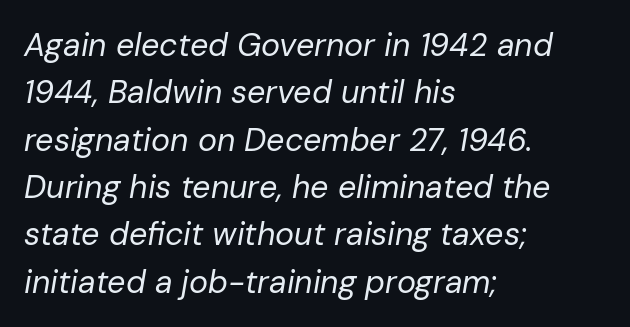
The image shows 32 px regular-weight type, italic (leaning right); set left-aligned, normal line spacing (1.48x), normal letter spacing, not underlined; low stroke contrast and a medium x-height.
